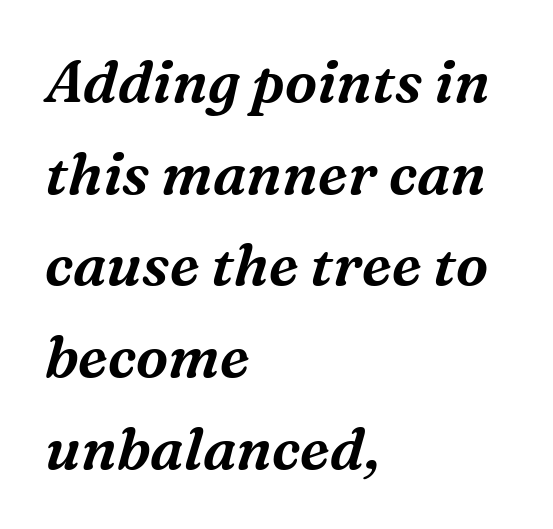
{"serif": "yes", "italic": "yes", "lean": "right", "slant_degrees": 16, "width": "normal", "stroke_contrast": "medium", "x_height": "medium", "monospaced": "no", "underline": "no", "align": "left", "line_spacing": "normal", "line_spacing_ratio": 1.58, "letter_spacing": "normal", "letter_spacing_em": 0.0, "glyph_px": 58}
